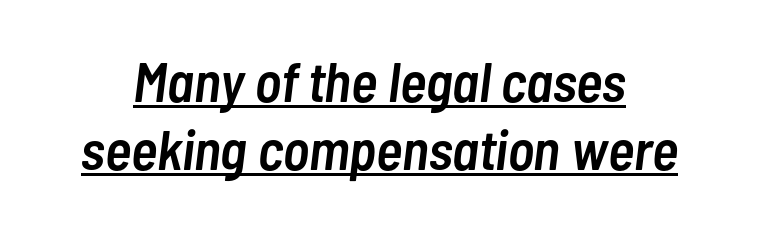
{"italic": "yes", "lean": "right", "slant_degrees": 7, "bold": "semi", "weight": "semibold", "width": "condensed", "stroke_contrast": "low", "x_height": "medium", "monospaced": "no", "underline": "yes", "line_spacing_ratio": 1.21, "letter_spacing": "normal", "letter_spacing_em": 0.0, "glyph_px": 56}
